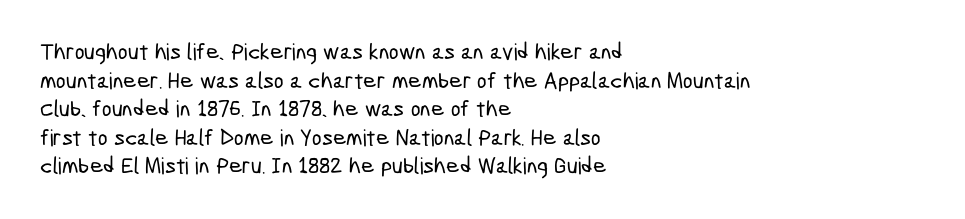
Compared with a centered layout, this one pins lines to the left instead. The glyphs are unaccompanied by any horizontal stroke below them. Letter spacing: default.
